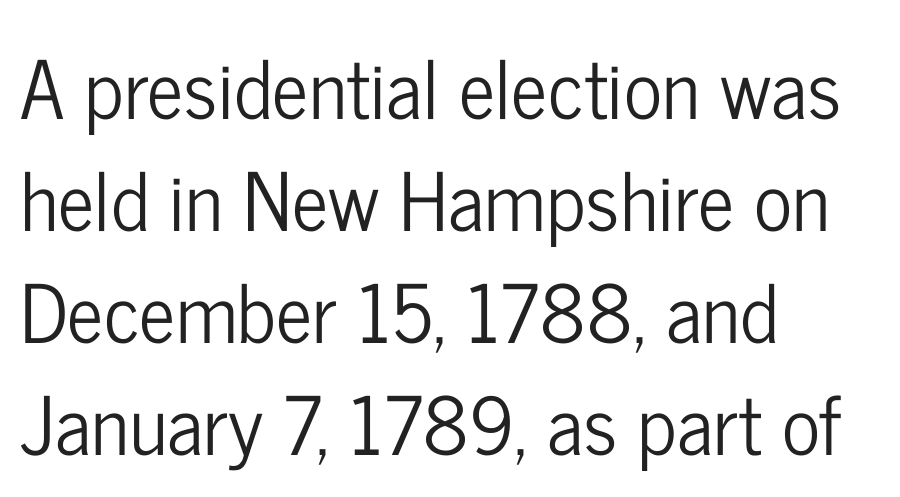
{"serif": "no", "italic": "no", "width": "condensed", "stroke_contrast": "low", "x_height": "medium", "monospaced": "no", "underline": "no", "align": "left", "line_spacing": "normal", "line_spacing_ratio": 1.4, "letter_spacing": "normal", "letter_spacing_em": 0.0, "glyph_px": 80}
